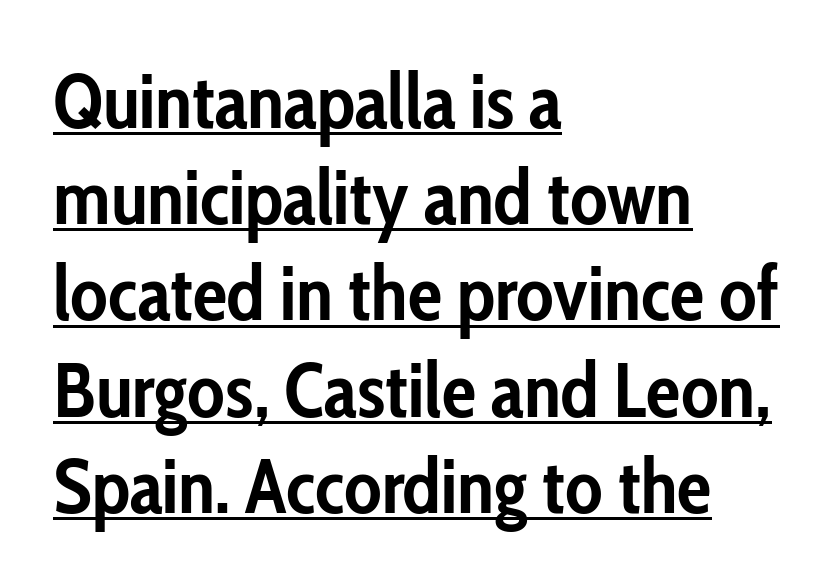
The image shows 77 px semibold, condensed sans-serif type, upright; set left-aligned, normal line spacing (1.25x), normal letter spacing, underlined; low stroke contrast and a medium x-height.
